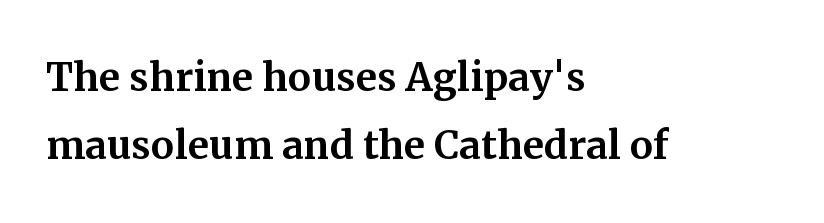
The image shows 52 px serif type, upright; set left-aligned, normal line spacing (1.3x), normal letter spacing, not underlined; medium stroke contrast and a medium x-height.
